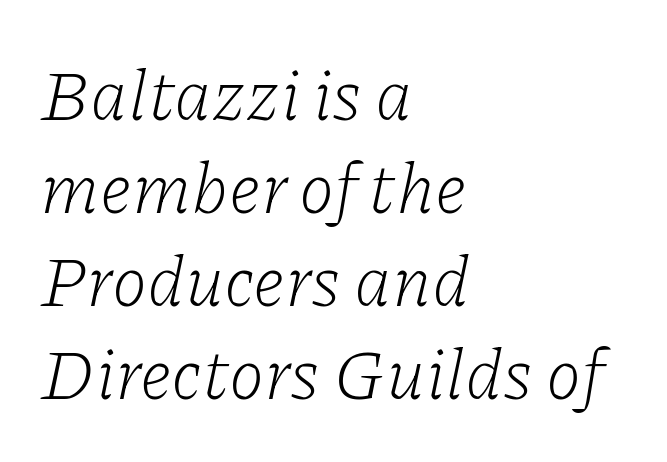
{"serif": "yes", "italic": "yes", "lean": "right", "slant_degrees": 11, "bold": "no", "weight": "light", "width": "normal", "stroke_contrast": "low", "x_height": "medium", "monospaced": "no", "underline": "no", "align": "left", "line_spacing": "normal", "line_spacing_ratio": 1.29, "letter_spacing": "normal", "letter_spacing_em": 0.0, "glyph_px": 72}
